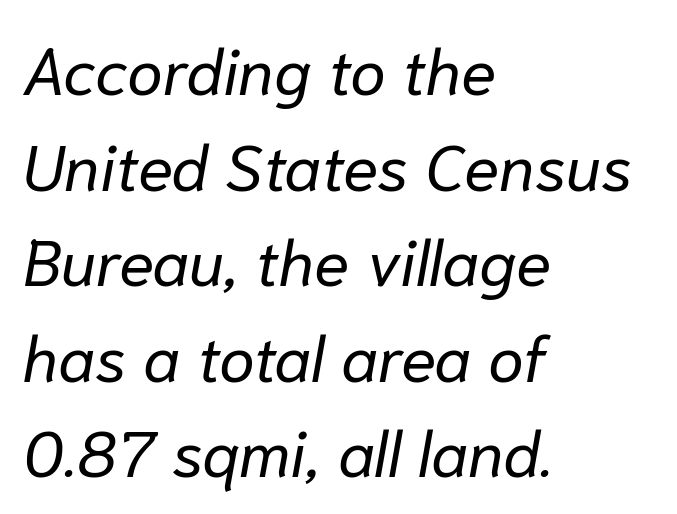
The image shows 65 px regular-weight type, italic (leaning right); set left-aligned, normal line spacing (1.47x), normal letter spacing, not underlined; low stroke contrast and a medium x-height.
